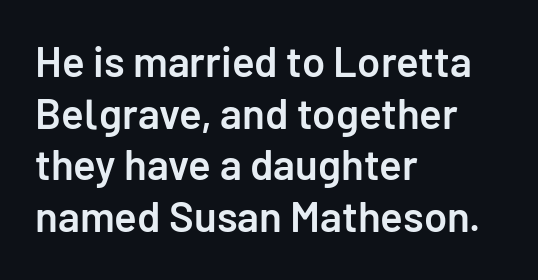
{"serif": "no", "italic": "no", "bold": "semi", "weight": "semibold", "width": "normal", "stroke_contrast": "low", "x_height": "medium", "monospaced": "no", "underline": "no", "align": "left", "line_spacing_ratio": 1.23, "letter_spacing": "normal", "letter_spacing_em": 0.0, "glyph_px": 42}
